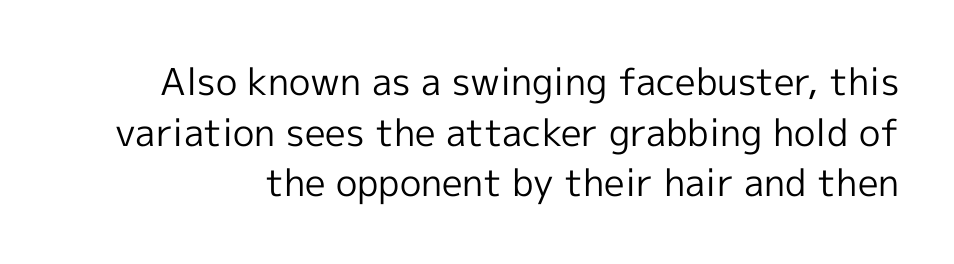
Q: Is the text bold? A: No.
Q: Is the text italic (slanted)? A: No, it is upright.
Q: Is the typeface a serif or a sans-serif typeface? A: Sans-serif.
Q: Is the text underlined? A: No.
Q: Is the spacing between letters normal or unusually wide? A: Normal.
Q: Is the spacing between lines tight, normal or loose? A: Normal.
Q: Width (condensed, normal, or wide)? A: Normal.
Q: x-height? A: Medium.
Q: Monospaced? A: No.
